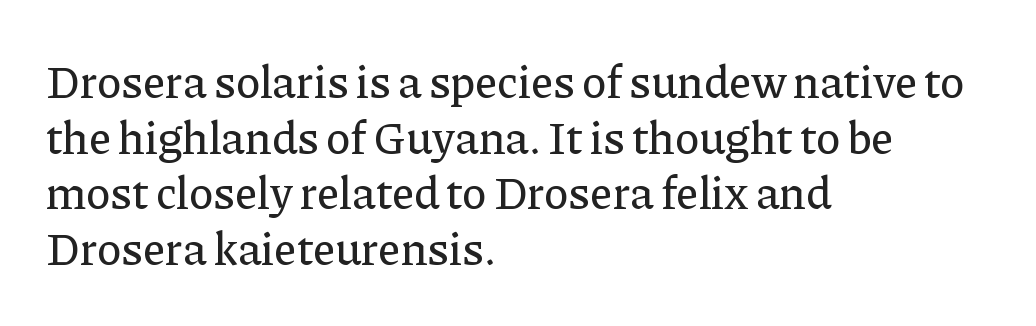
Q: Is the text italic (slanted)? A: No, it is upright.
Q: Is the typeface a serif or a sans-serif typeface? A: Serif.
Q: Is the text underlined? A: No.
Q: How is the paragraph aligned? A: Left-aligned.
Q: Is the spacing between letters normal or unusually wide? A: Normal.
Q: Width (condensed, normal, or wide)? A: Normal.
Q: Stroke contrast? A: Low.
Q: x-height? A: Medium.
Q: Monospaced? A: No.
